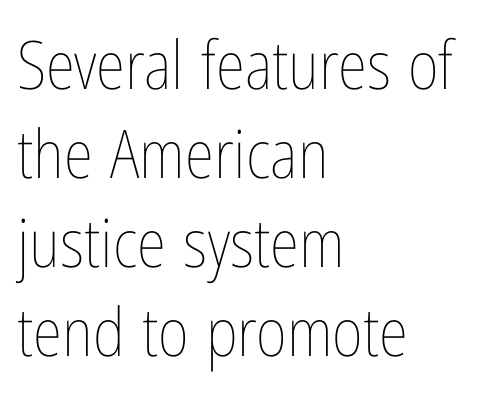
The block of text has a typical density, with ordinary space between rows. Rule under the text: the space is simply empty. In terms of letterspacing, this is plain default setting. Does the copy run flush right? No — it runs flush left.
